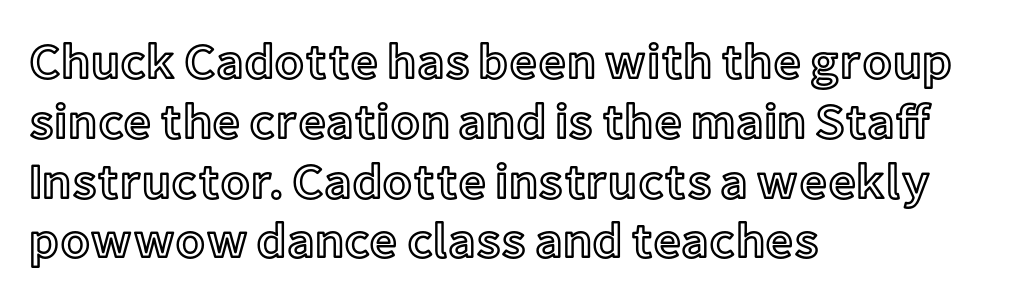
Q: Is the text italic (slanted)? A: No, it is upright.
Q: Is the text underlined? A: No.
Q: How is the paragraph aligned? A: Left-aligned.
Q: Is the spacing between letters normal or unusually wide? A: Normal.
Q: Width (condensed, normal, or wide)? A: Normal.
Q: x-height? A: Medium.
Q: Monospaced? A: No.
